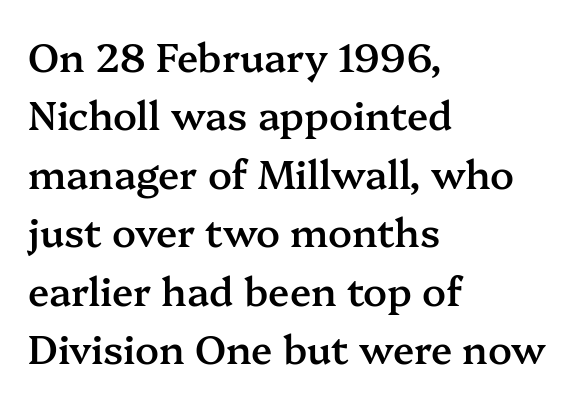
Q: Is the text bold? A: Semi-bold.
Q: Is the text italic (slanted)? A: No, it is upright.
Q: Is the typeface a serif or a sans-serif typeface? A: Serif.
Q: Is the text underlined? A: No.
Q: How is the paragraph aligned? A: Left-aligned.
Q: Is the spacing between letters normal or unusually wide? A: Normal.
Q: Is the spacing between lines tight, normal or loose? A: Normal.
Q: Width (condensed, normal, or wide)? A: Normal.
Q: Stroke contrast? A: Medium.
Q: x-height? A: Medium.
Q: Monospaced? A: No.
